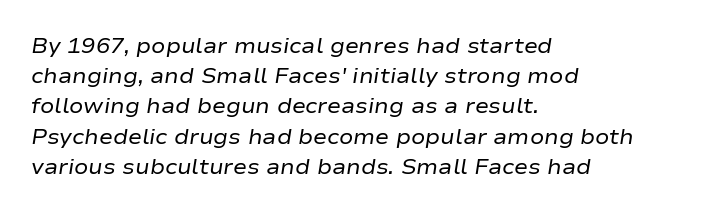
{"italic": "yes", "lean": "right", "slant_degrees": 9, "bold": "no", "underline": "no", "align": "left", "line_spacing": "normal", "line_spacing_ratio": 1.44, "letter_spacing": "normal", "letter_spacing_em": 0.0, "glyph_px": 21}
